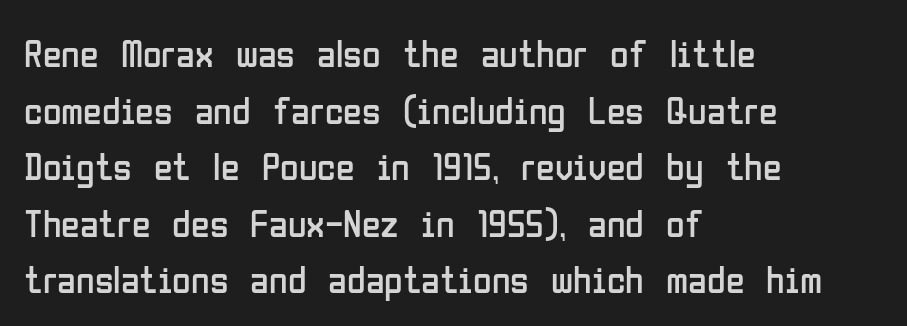
{"serif": "no", "italic": "no", "bold": "no", "weight": "regular", "width": "condensed", "stroke_contrast": "low", "x_height": "medium", "monospaced": "no", "underline": "no", "align": "left", "line_spacing": "normal", "line_spacing_ratio": 1.49, "letter_spacing": "normal", "letter_spacing_em": 0.0, "glyph_px": 38}
